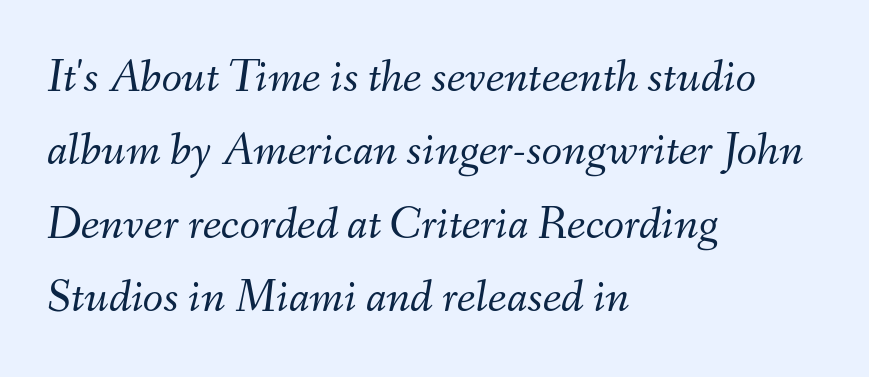
Think of a printed novel: that variable character pitch is what you see here. Rows of type keep a routine distance in the vertical direction. Check under the words: just untouched page. A typesetter would call this zero additional tracking. The typeface has the unassuming heft of standard copy or less. If you drew a ruler down the left edge, every line would touch it.
